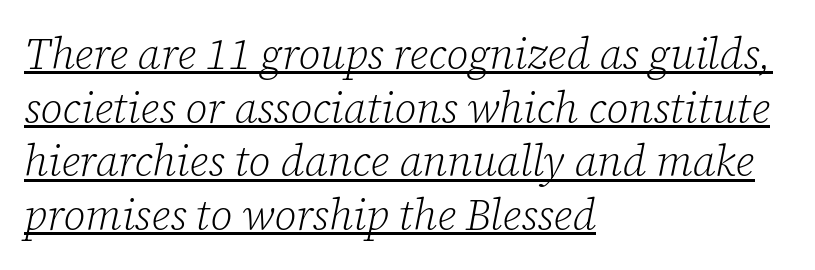
No extra tracking has been applied to these lines. This sample uses a serif face. The weight would be labelled regular, book, light, or lighter still. In designer terms, the underline attribute is active on this setting. Emphasis-style slanted type is in use. The lines are quadded left.
